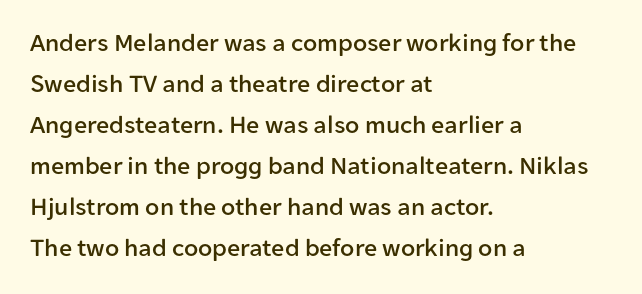
Q: Is the text italic (slanted)? A: No, it is upright.
Q: Is the text underlined? A: No.
Q: How is the paragraph aligned? A: Left-aligned.
Q: Is the spacing between letters normal or unusually wide? A: Normal.
Q: Is the spacing between lines tight, normal or loose? A: Normal.
